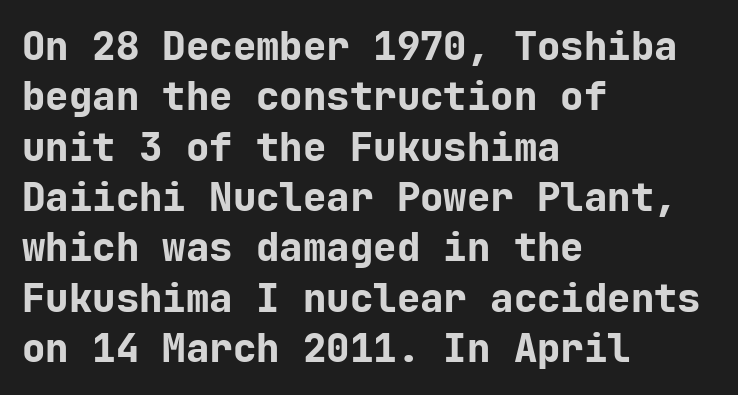
If you drew a line through each stem, it would be perfectly vertical. The letters carry no serifs — their stems end cleanly without finishing strokes. Default kerning and tracking; the words read as compact shapes. Normally led — the rows are evenly, conventionally spaced. You'd pick this weight for a headline — it's a proper bold. You could count columns in this text — the font is strictly monospaced.
